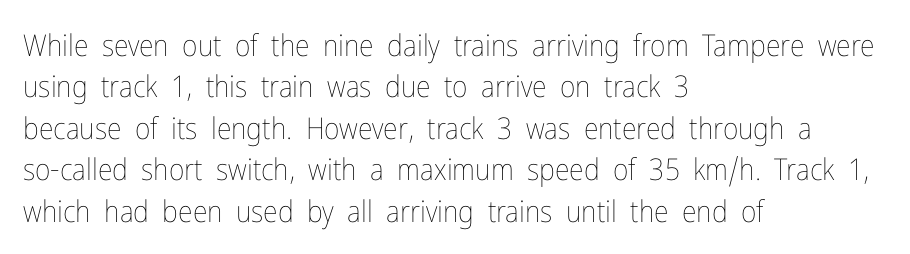
The image shows 30 px thin, condensed type, upright; set left-aligned, normal line spacing (1.38x), normal letter spacing, not underlined; low stroke contrast and a medium x-height.
